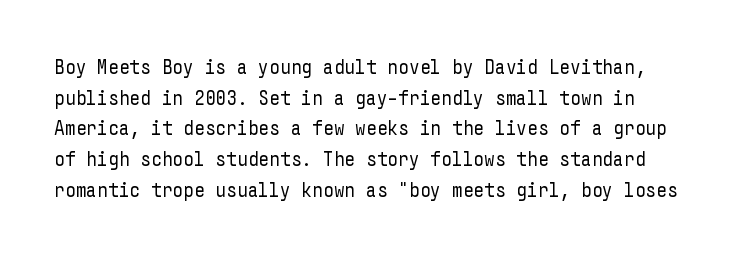
{"italic": "no", "bold": "no", "underline": "no", "line_spacing": "normal", "line_spacing_ratio": 1.46, "letter_spacing": "normal", "letter_spacing_em": 0.0, "glyph_px": 21}
